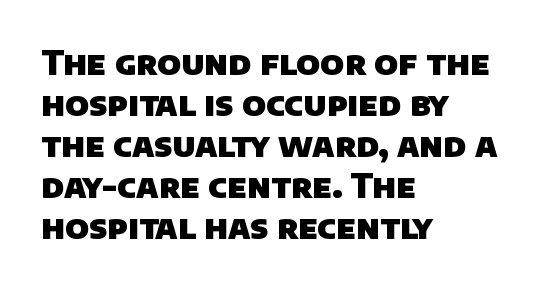
The image shows 33 px heavy sans-serif type; set left-aligned, line spacing 1.24x, normal letter spacing, not underlined; low stroke contrast and a large x-height.
